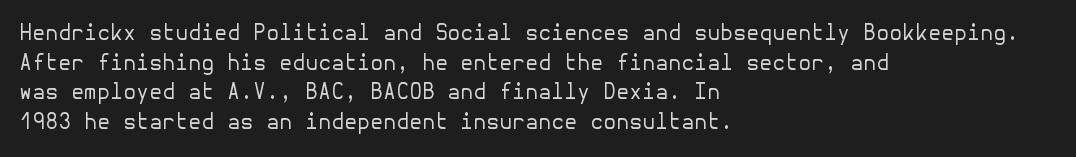
Quick note: underline off. Do the letters lean? They stand straight. The text block is weighted toward the left margin, trailing off unevenly rightward. This rendering leaves character spacing at its baseline value. Vertical spacing — default.
